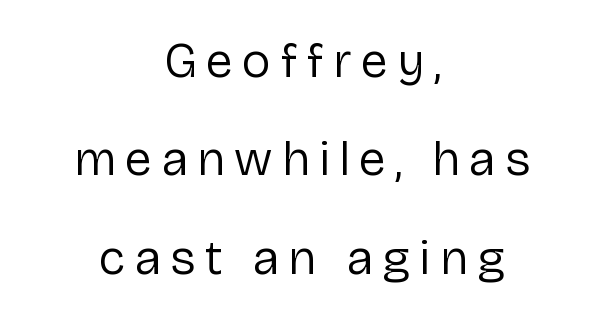
Ascenders rise straight up at ninety degrees. The face looks like a standard text weight, possibly lighter. The rendering positions every line midway between the sides. The lines are spread far apart with generous leading. The strip under each line holds only bare page. Note the varied advance widths — an 'i' is clearly narrower than an 'm'.
